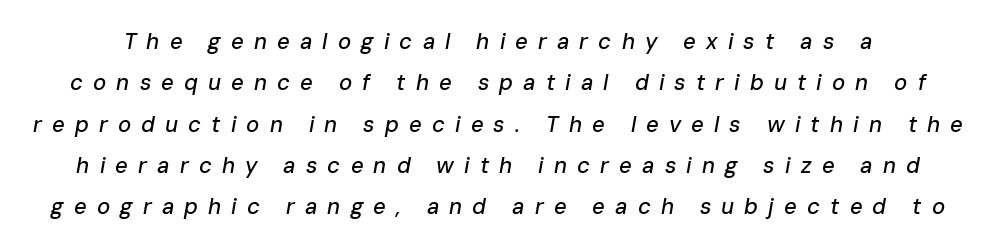
{"italic": "yes", "lean": "right", "slant_degrees": 10, "underline": "no", "line_spacing_ratio": 1.88, "letter_spacing": "wide", "letter_spacing_em": 0.46, "glyph_px": 22}
